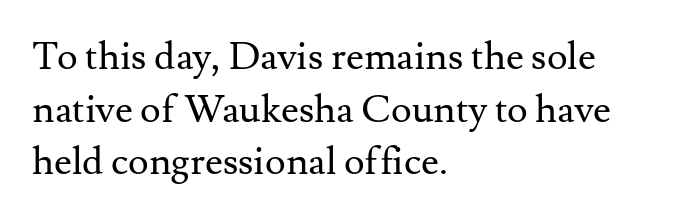
Q: Is the text bold? A: No.
Q: Is the text italic (slanted)? A: No, it is upright.
Q: Is the typeface a serif or a sans-serif typeface? A: Serif.
Q: Is the text underlined? A: No.
Q: How is the paragraph aligned? A: Left-aligned.
Q: Is the spacing between letters normal or unusually wide? A: Normal.
Q: Is the spacing between lines tight, normal or loose? A: Normal.
Q: Width (condensed, normal, or wide)? A: Normal.
Q: Stroke contrast? A: Medium.
Q: x-height? A: Small.
Q: Monospaced? A: No.
